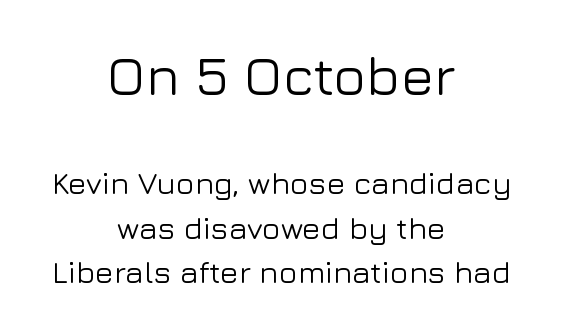
Q: Is the text italic (slanted)? A: No, it is upright.
Q: Is the typeface a serif or a sans-serif typeface? A: Sans-serif.
Q: Is the text underlined? A: No.
Q: How is the paragraph aligned? A: Centered.
Q: Is the spacing between letters normal or unusually wide? A: Normal.
Q: Is the spacing between lines tight, normal or loose? A: Normal.
Q: Which block of text is set in a larger size, the first (top) or the second (bottom)? A: The first (top) one.
Q: Width (condensed, normal, or wide)? A: Normal.
Q: Stroke contrast? A: Low.
Q: x-height? A: Medium.
Q: Monospaced? A: No.
